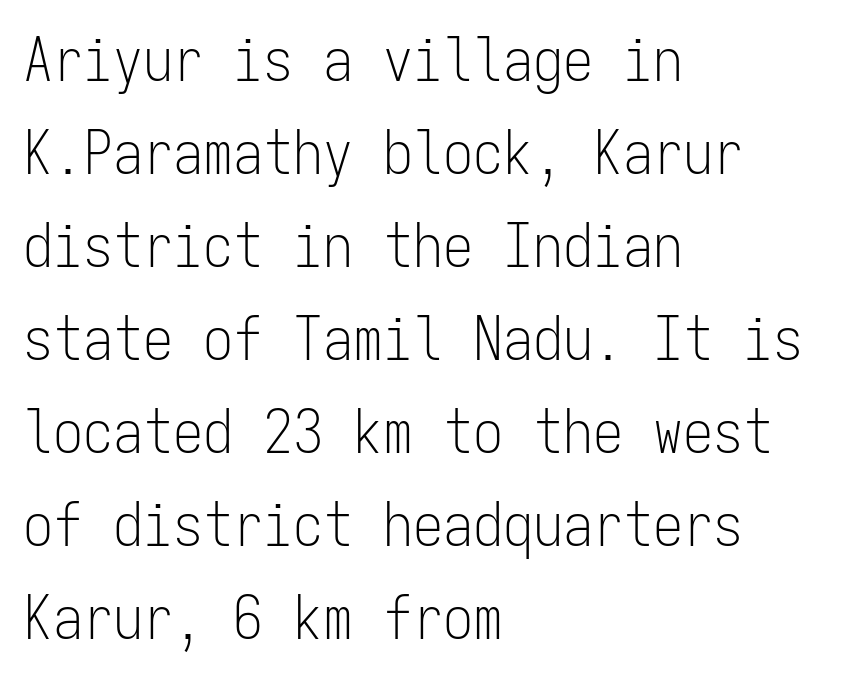
{"serif": "no", "italic": "no", "bold": "no", "weight": "light", "width": "condensed", "stroke_contrast": "low", "x_height": "medium", "monospaced": "yes", "underline": "no", "align": "left", "line_spacing": "normal", "line_spacing_ratio": 1.55, "letter_spacing": "normal", "letter_spacing_em": 0.0, "glyph_px": 60}
